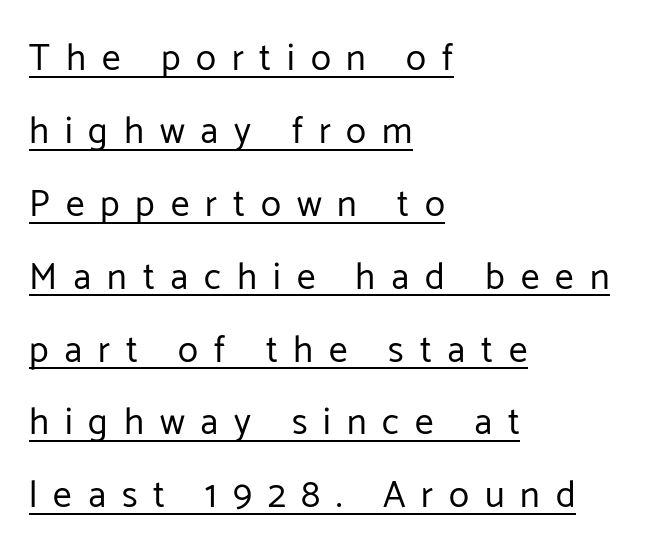
The image shows 37 px regular-weight sans-serif type, upright; set left-aligned, loose line spacing (1.97x), unusually wide letter spacing (+0.43 em), underlined; low stroke contrast and a medium x-height.
